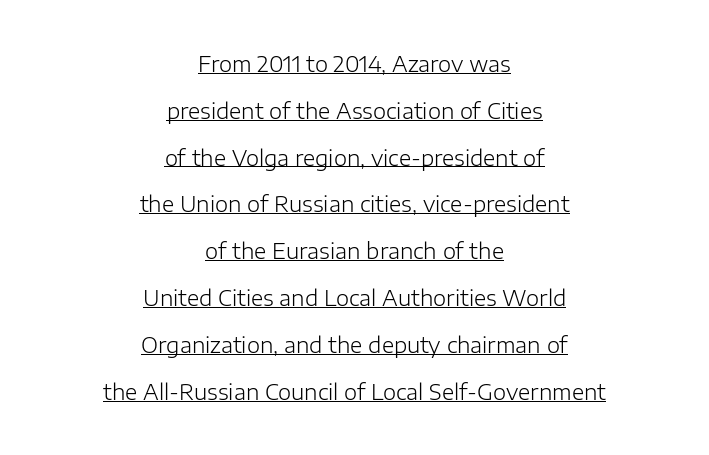
Q: Is the text bold? A: No.
Q: Is the text italic (slanted)? A: No, it is upright.
Q: Is the text underlined? A: Yes.
Q: How is the paragraph aligned? A: Centered.
Q: Is the spacing between letters normal or unusually wide? A: Normal.
Q: Is the spacing between lines tight, normal or loose? A: Loose.
